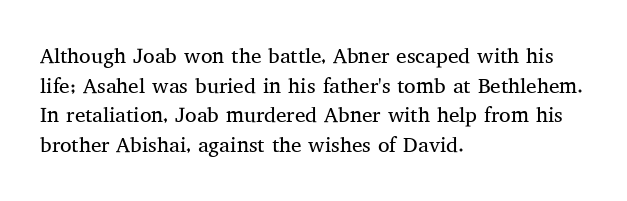
The image shows 21 px text type, upright; set left-aligned, normal line spacing (1.41x), normal letter spacing, not underlined.
